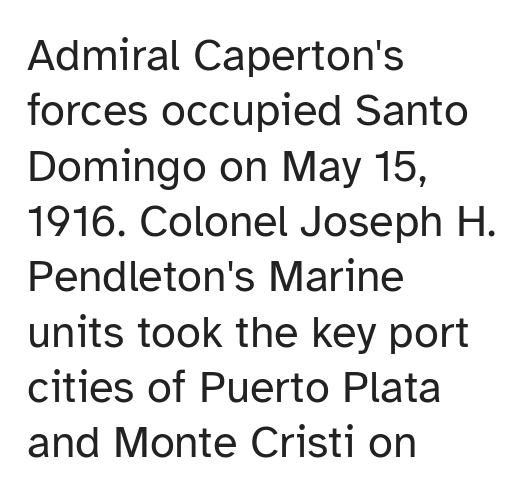
A typesetter would label this face a sans. Layout note: lines flush left. Honestly, the letter spacing is just normal — you wouldn't notice it. The letters look calm and open, with moderate or lighter stems. Is this a fixed-width face? No — the glyphs have proportional, varying widths.
